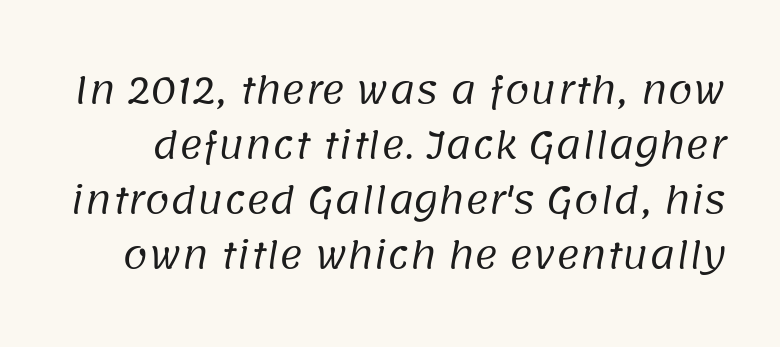
Think of a printed novel: that variable character pitch is what you see here. Nothing sits at the stroke ends, so this counts as sans-serif. Ink coverage per letter is moderate at most. Rule under the text: the space is simply empty.
